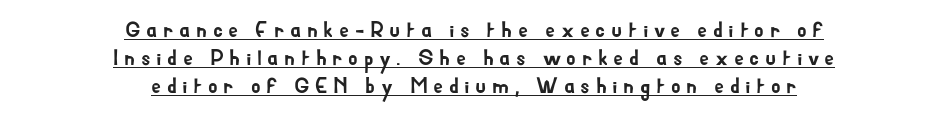
The image shows 22 px text type, upright; set centered, normal line spacing (1.28x), unusually wide letter spacing (+0.25 em), underlined.
